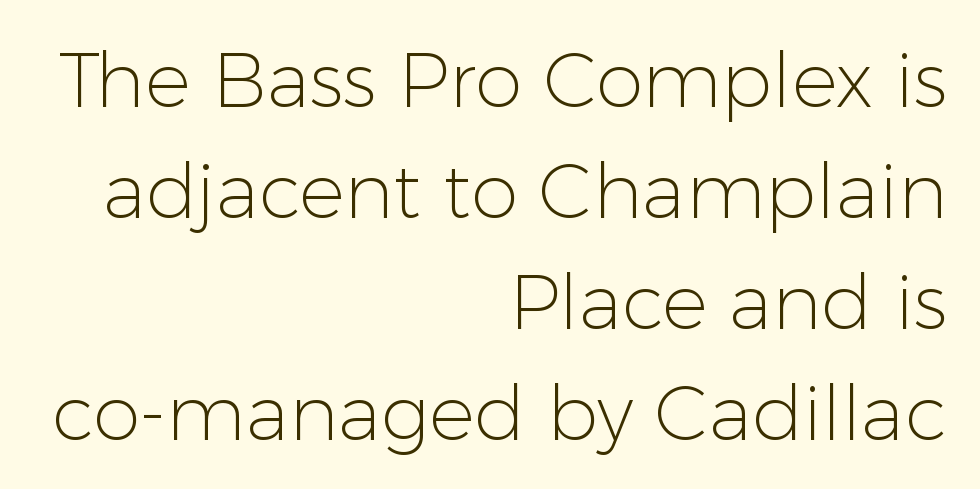
The image shows 76 px light sans-serif type, upright; set right-aligned, normal line spacing (1.46x), normal letter spacing, not underlined; low stroke contrast and a medium x-height.
